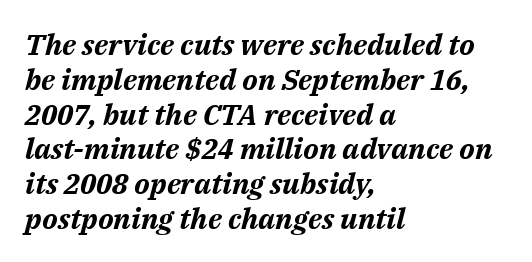
The horizontal fit of the characters is conventional and even. Looks like regular typesetting: each glyph gets only the width it needs. In terms of posture, this sample is oblique. Emphasis by weight is at full strength: bold.
